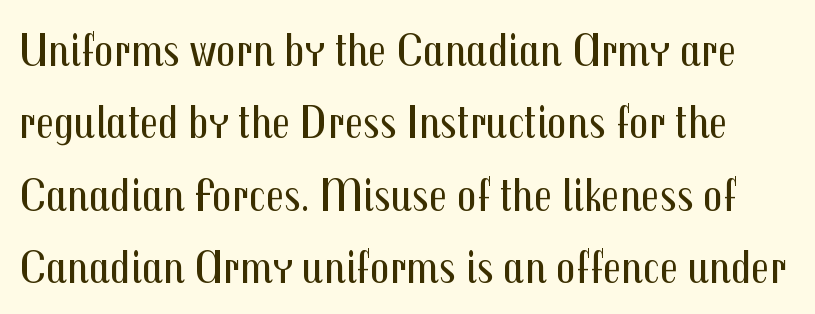
Q: Is the text bold? A: No.
Q: Is the text italic (slanted)? A: No, it is upright.
Q: Is the typeface a serif or a sans-serif typeface? A: Sans-serif.
Q: Is the text underlined? A: No.
Q: Is the spacing between letters normal or unusually wide? A: Normal.
Q: Is the spacing between lines tight, normal or loose? A: Normal.
Q: Width (condensed, normal, or wide)? A: Condensed.
Q: Stroke contrast? A: Medium.
Q: x-height? A: Medium.
Q: Monospaced? A: No.
